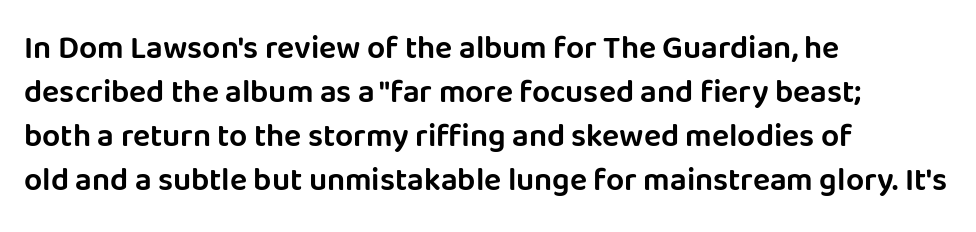
{"serif": "no", "italic": "no", "width": "normal", "stroke_contrast": "low", "x_height": "large", "monospaced": "no", "underline": "no", "align": "left", "line_spacing": "normal", "line_spacing_ratio": 1.38, "letter_spacing": "normal", "letter_spacing_em": 0.0, "glyph_px": 32}
